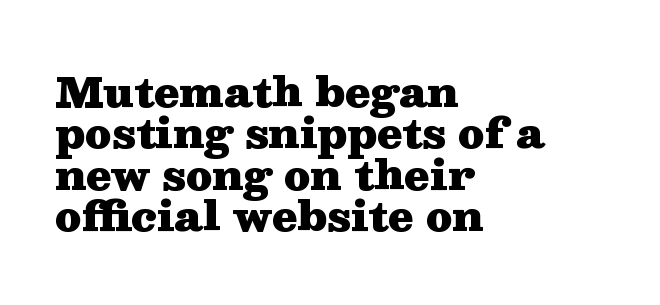
The image shows 41 px heavy, wide serif type, upright; set left-aligned, tight line spacing (1.01x), normal letter spacing, not underlined; medium stroke contrast and a medium x-height.
